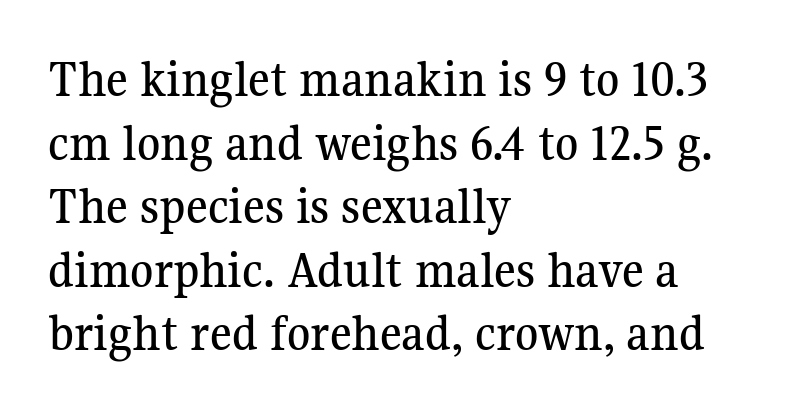
Q: Is the text italic (slanted)? A: No, it is upright.
Q: Is the typeface a serif or a sans-serif typeface? A: Serif.
Q: Is the text underlined? A: No.
Q: How is the paragraph aligned? A: Left-aligned.
Q: Is the spacing between letters normal or unusually wide? A: Normal.
Q: Width (condensed, normal, or wide)? A: Normal.
Q: Stroke contrast? A: Medium.
Q: x-height? A: Medium.
Q: Monospaced? A: No.
